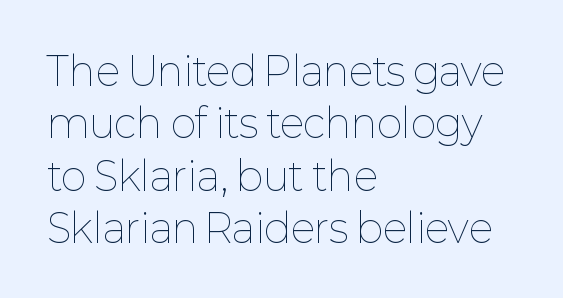
{"italic": "no", "bold": "no", "weight": "thin", "width": "normal", "stroke_contrast": "low", "x_height": "medium", "monospaced": "no", "underline": "no", "align": "left", "line_spacing": "normal", "line_spacing_ratio": 1.34, "letter_spacing": "normal", "letter_spacing_em": 0.0, "glyph_px": 39}
